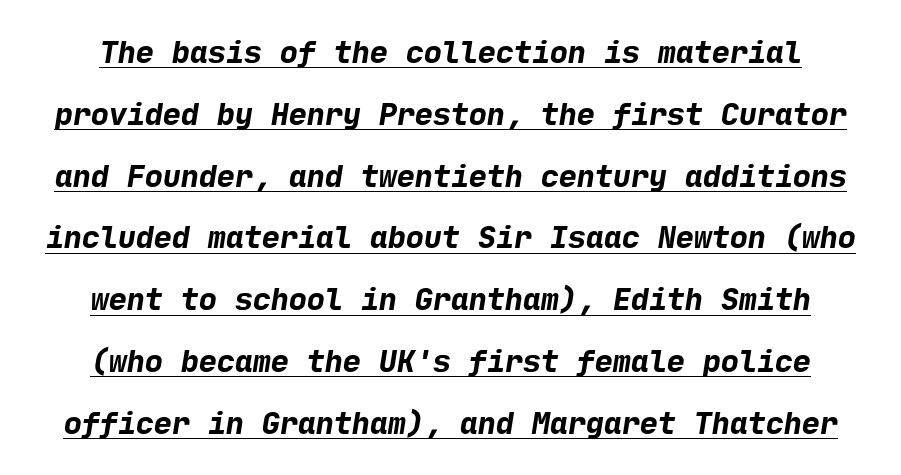
{"serif": "no", "bold": "yes", "weight": "bold", "width": "normal", "stroke_contrast": "low", "x_height": "medium", "underline": "yes", "line_spacing": "loose", "line_spacing_ratio": 2.06, "letter_spacing": "normal", "letter_spacing_em": 0.0, "glyph_px": 30}
